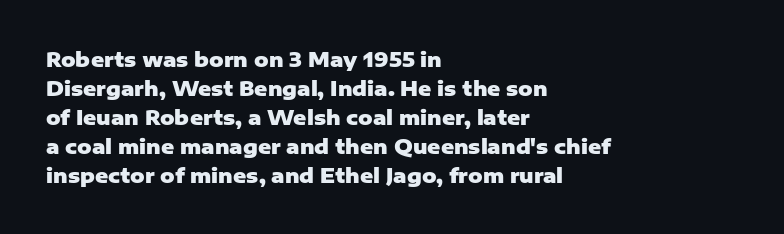
Q: Is the text bold? A: Yes.
Q: Is the text italic (slanted)? A: No, it is upright.
Q: Is the text underlined? A: No.
Q: How is the paragraph aligned? A: Left-aligned.
Q: Is the spacing between letters normal or unusually wide? A: Normal.
Q: Is the spacing between lines tight, normal or loose? A: Normal.
